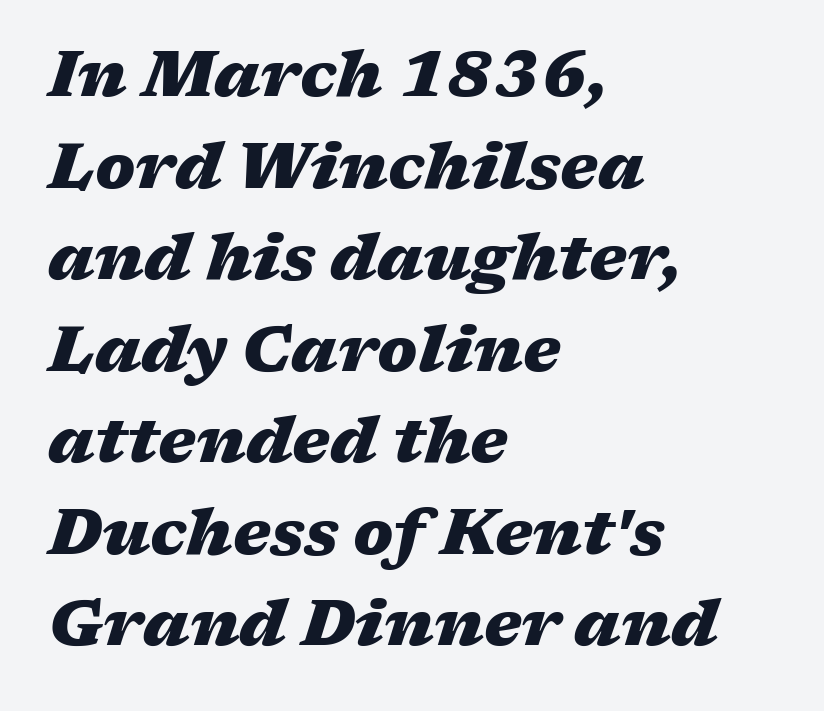
The image shows 64 px heavy, wide type, italic (leaning right); set left-aligned, normal line spacing (1.43x), normal letter spacing, not underlined; medium stroke contrast and a medium x-height.
